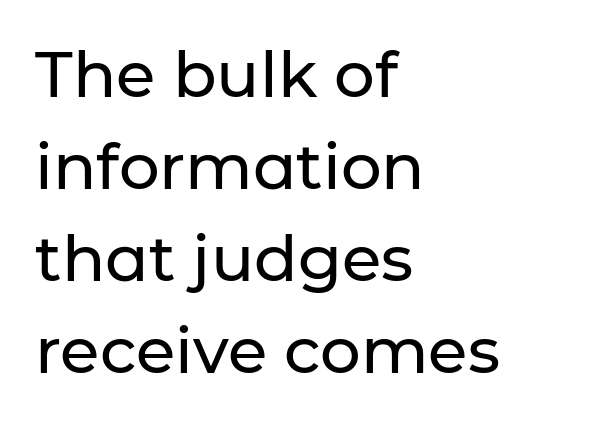
Q: Is the text italic (slanted)? A: No, it is upright.
Q: Is the typeface a serif or a sans-serif typeface? A: Sans-serif.
Q: Is the text underlined? A: No.
Q: How is the paragraph aligned? A: Left-aligned.
Q: Is the spacing between letters normal or unusually wide? A: Normal.
Q: Is the spacing between lines tight, normal or loose? A: Normal.
Q: Width (condensed, normal, or wide)? A: Normal.
Q: Stroke contrast? A: Low.
Q: x-height? A: Medium.
Q: Monospaced? A: No.
